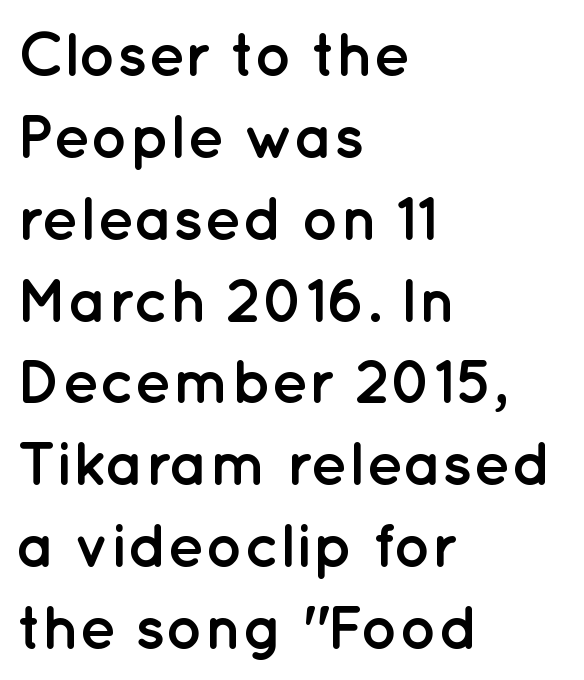
Q: Is the text bold? A: Yes.
Q: Is the text italic (slanted)? A: No, it is upright.
Q: Is the typeface a serif or a sans-serif typeface? A: Sans-serif.
Q: Is the text underlined? A: No.
Q: How is the paragraph aligned? A: Left-aligned.
Q: Is the spacing between letters normal or unusually wide? A: Normal.
Q: Is the spacing between lines tight, normal or loose? A: Normal.
Q: Width (condensed, normal, or wide)? A: Normal.
Q: Stroke contrast? A: Low.
Q: x-height? A: Medium.
Q: Monospaced? A: No.
